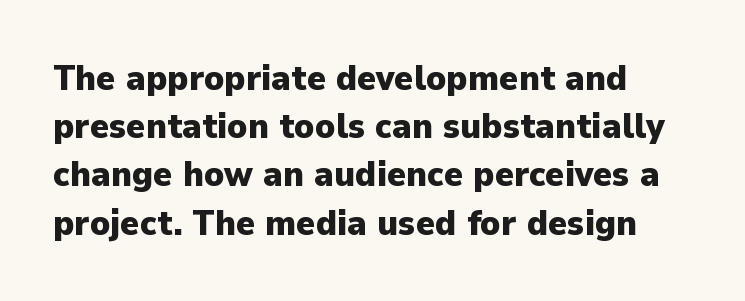
The image shows 36 px heavy sans-serif type, upright; set left-aligned, normal line spacing (1.34x), normal letter spacing, not underlined; low stroke contrast and a medium x-height.
